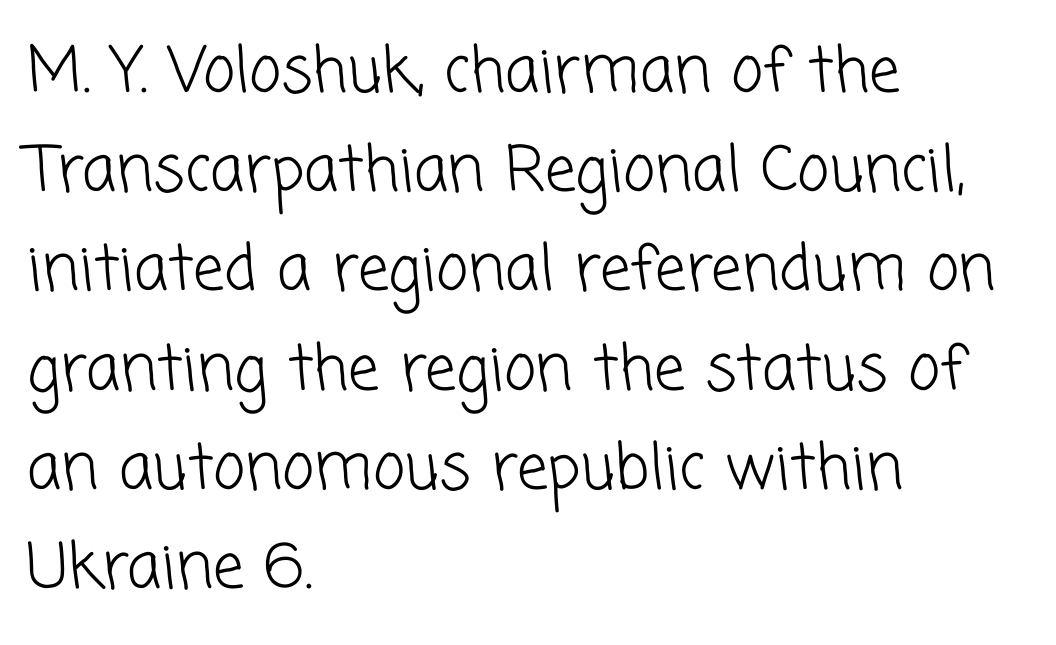
The image shows 62 px light sans-serif type; set left-aligned, normal line spacing (1.6x), normal letter spacing, not underlined; low stroke contrast and a medium x-height.
